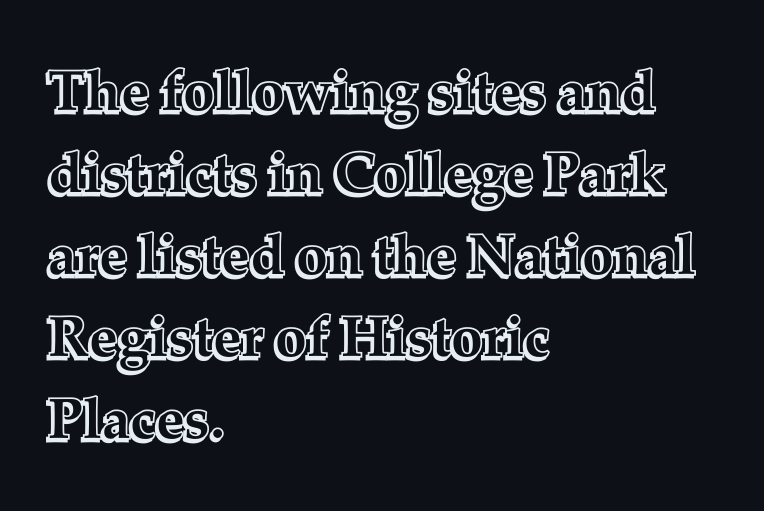
The gaps between neighbouring characters are ordinary and unremarkable. The designer left line spacing at the default. Posture: vertical. Here the designer chose a conventional face with non-uniform glyph widths. This rendering uses left alignment, leaving the right contour irregular. Letters rest on an invisible, unmarked baseline.
